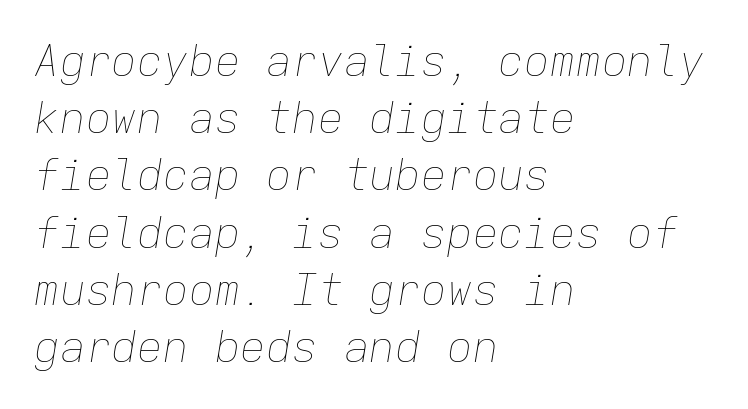
The passage shown is typed in a monospace face where columns stay perfectly aligned. Compared with typical body copy, the letter spacing here is the same. In CSS terms this would be text-align: left. The font sits on the lighter half of the weight spectrum, regular included.
